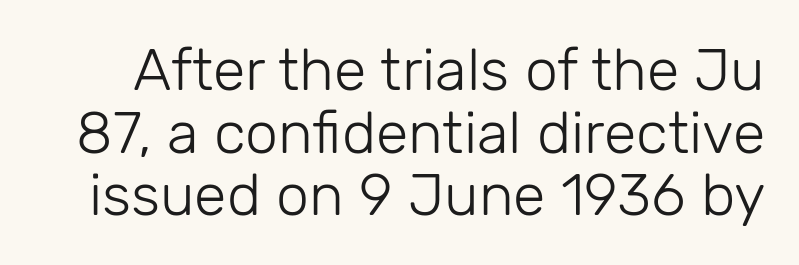
{"serif": "no", "italic": "no", "bold": "no", "weight": "light", "width": "normal", "stroke_contrast": "low", "x_height": "medium", "monospaced": "no", "underline": "no", "line_spacing": "tight", "line_spacing_ratio": 1.06, "letter_spacing": "normal", "letter_spacing_em": 0.0, "glyph_px": 59}
